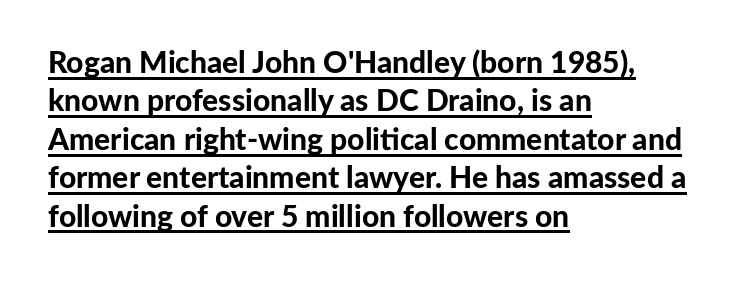
Compared with typical paragraphs, the rows here are spaced about the same. A baseline rule has been typeset under these characters. What stands out about the letter spacing? Nothing — it is the standard amount. Observe the absence of serifs on each vertical stroke in this sample.
